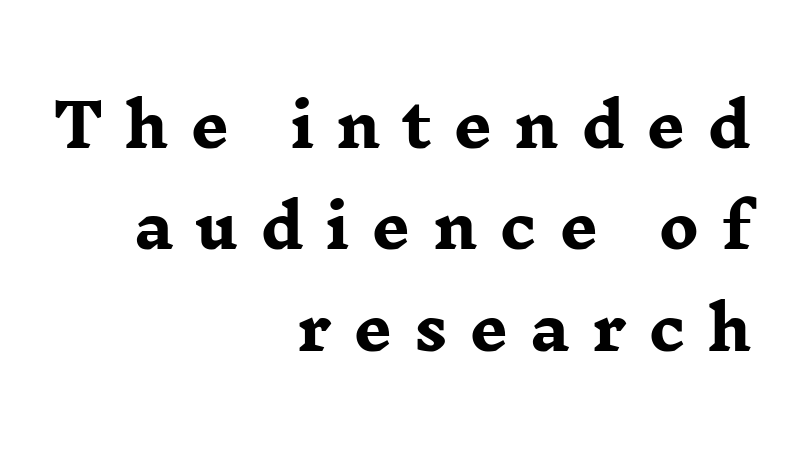
{"serif": "yes", "italic": "no", "bold": "yes", "weight": "heavy", "width": "wide", "stroke_contrast": "low", "x_height": "medium", "monospaced": "no", "underline": "no", "align": "right", "line_spacing": "normal", "line_spacing_ratio": 1.69, "letter_spacing": "wide", "letter_spacing_em": 0.36, "glyph_px": 60}
